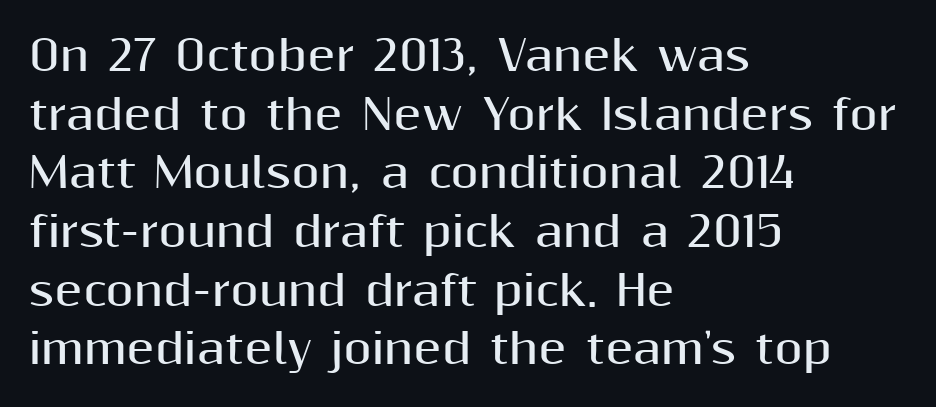
{"serif": "no", "italic": "no", "bold": "yes", "weight": "bold", "width": "normal", "stroke_contrast": "medium", "x_height": "medium", "monospaced": "no", "underline": "no", "align": "left", "line_spacing": "normal", "line_spacing_ratio": 1.43, "letter_spacing": "normal", "letter_spacing_em": 0.0, "glyph_px": 41}
